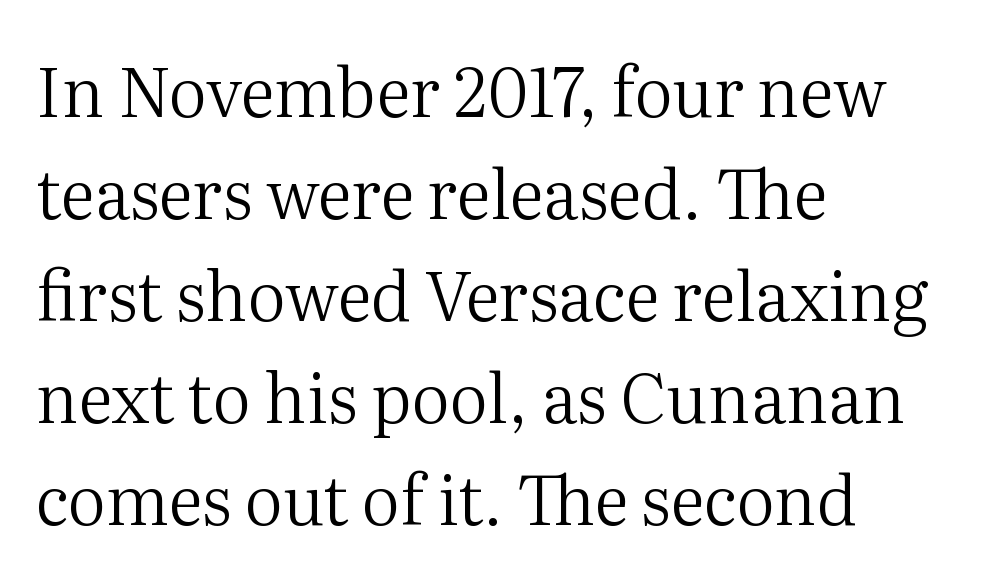
Characters remain perfectly vertical along every line. Honestly, the row spacing looks completely unremarkable. The zone under the glyphs is completely vacant. Does the copy run flush right? No — it runs flush left. Varying glyph widths throughout — classic text-font behaviour. Yep, those are serifs on the letters.
